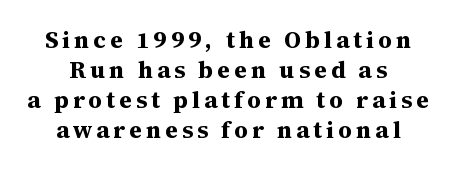
Q: Is the text bold? A: Yes.
Q: Is the text italic (slanted)? A: No, it is upright.
Q: Is the text underlined? A: No.
Q: How is the paragraph aligned? A: Centered.
Q: Is the spacing between lines tight, normal or loose? A: Normal.
